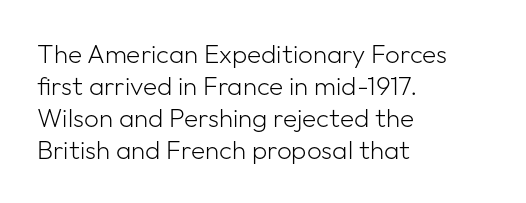
The passage shown is not underscored anywhere. Words appear dense and cohesive because spacing is normal. Alignment: flush left. Unlike italic type, these characters show no tilt at all.
